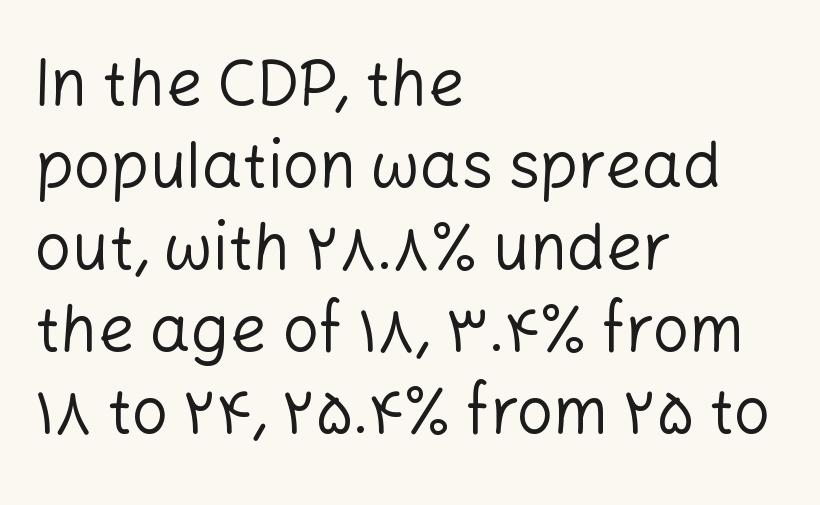
The image shows 64 px regular-weight sans-serif type, upright; set left-aligned, normal line spacing (1.28x), normal letter spacing, not underlined; low stroke contrast and a medium x-height.
